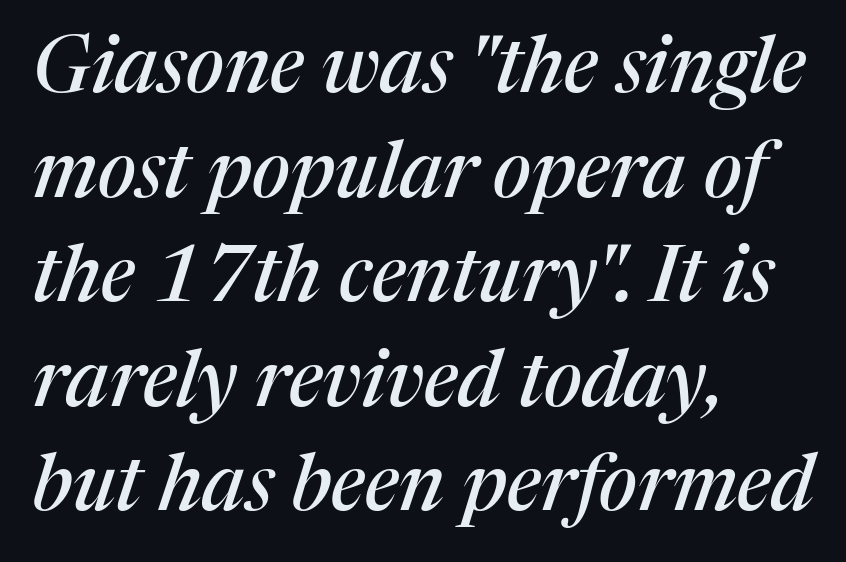
{"serif": "yes", "italic": "yes", "lean": "right", "slant_degrees": 17, "width": "normal", "stroke_contrast": "medium", "x_height": "medium", "monospaced": "no", "underline": "no", "align": "left", "line_spacing": "normal", "line_spacing_ratio": 1.34, "letter_spacing": "normal", "letter_spacing_em": 0.0, "glyph_px": 78}
